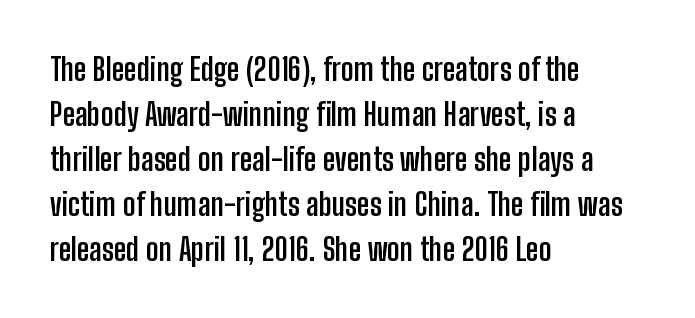
{"serif": "no", "italic": "no", "bold": "yes", "weight": "semibold", "width": "condensed", "stroke_contrast": "low", "x_height": "medium", "monospaced": "no", "underline": "no", "align": "left", "line_spacing": "normal", "line_spacing_ratio": 1.45, "letter_spacing": "normal", "letter_spacing_em": 0.0, "glyph_px": 31}
